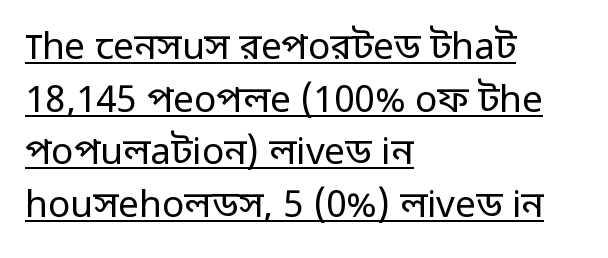
Each line of the rendering has a horizontal stroke beneath the glyphs. Typeset ragged right — the left edge is the straight one. Stroke thickness stays within the range of a standard reading face or lighter. When letters stand straight like this, we call the style roman or upright. The rows are spaced the way most documents space them.
